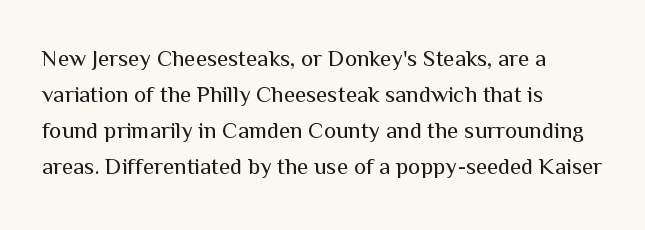
Q: Is the text bold? A: No.
Q: Is the text italic (slanted)? A: No, it is upright.
Q: Is the text underlined? A: No.
Q: How is the paragraph aligned? A: Left-aligned.
Q: Is the spacing between letters normal or unusually wide? A: Normal.
Q: Is the spacing between lines tight, normal or loose? A: Normal.
